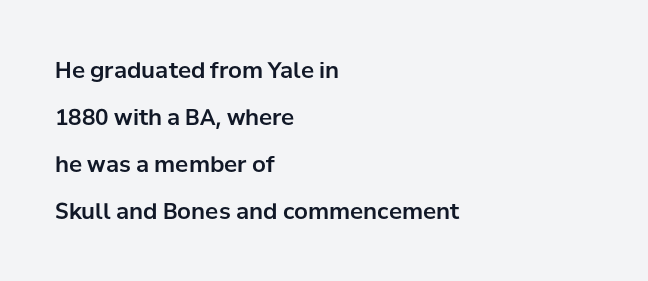
This block would shrink considerably if given ordinary leading; it's expanded now. A roman cut, with each character standing at attention. Is the letter spacing exaggerated? No — it looks like the ordinary default. If you drew a ruler down the left edge, every line would touch it. Letters rest on an invisible, unmarked baseline.
